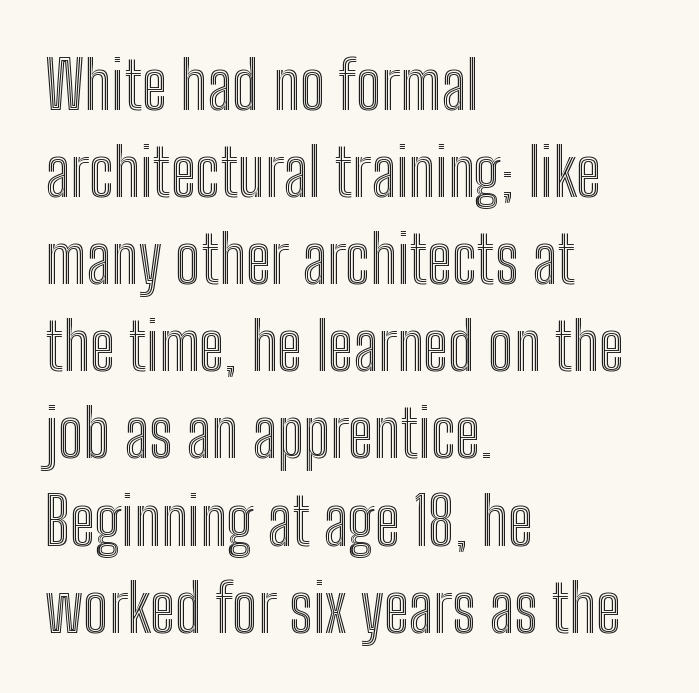
{"italic": "no", "width": "condensed", "x_height": "medium", "monospaced": "no", "underline": "no", "align": "left", "line_spacing": "normal", "line_spacing_ratio": 1.32, "letter_spacing": "normal", "letter_spacing_em": 0.0, "glyph_px": 66}
